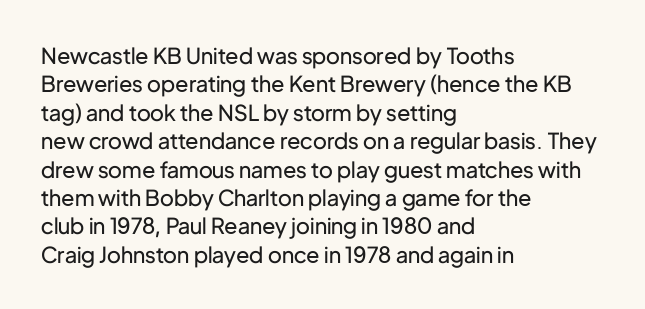
{"italic": "no", "bold": "no", "underline": "no", "align": "left", "line_spacing": "normal", "line_spacing_ratio": 1.29, "letter_spacing": "normal", "letter_spacing_em": 0.0, "glyph_px": 22}
